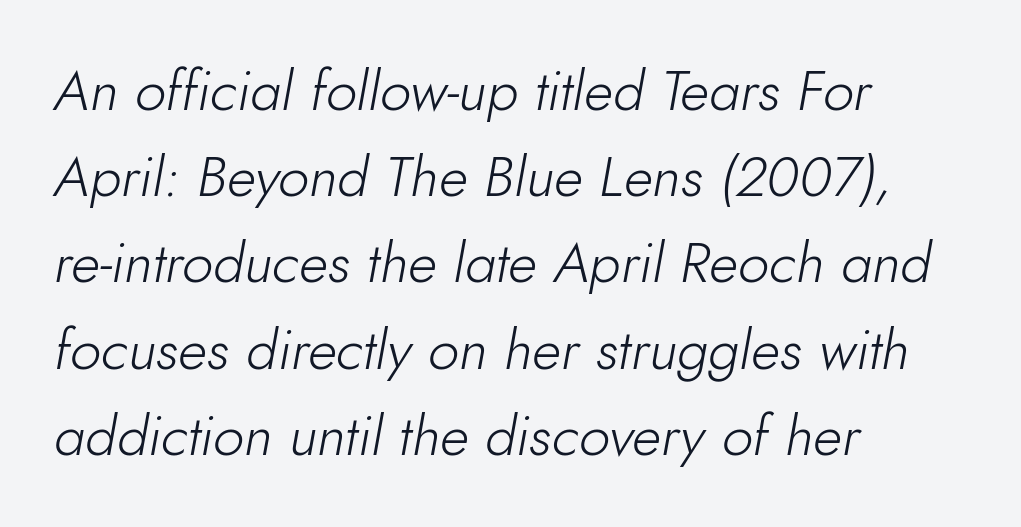
The image shows 56 px light type, italic (leaning right); set left-aligned, normal line spacing (1.54x), normal letter spacing, not underlined; low stroke contrast and a small x-height.
